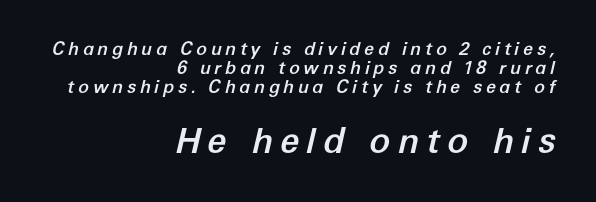
Q: Is the text italic (slanted)? A: Yes, it leans right by about 12 degrees.
Q: Is the text underlined? A: No.
Q: How is the paragraph aligned? A: Right-aligned.
Q: Is the spacing between letters normal or unusually wide? A: Unusually wide.
Q: Is the spacing between lines tight, normal or loose? A: Tight.
Q: Which block of text is set in a larger size, the first (top) or the second (bottom)? A: The second (bottom) one.
Q: Width (condensed, normal, or wide)? A: Normal.
Q: Stroke contrast? A: Low.
Q: x-height? A: Medium.
Q: Monospaced? A: No.
